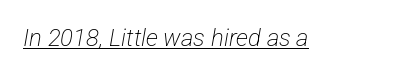
Q: Is the text bold? A: No.
Q: Is the text underlined? A: Yes.
Q: Is the spacing between letters normal or unusually wide? A: Normal.
